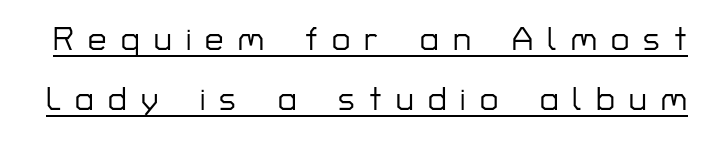
Q: Is the text italic (slanted)? A: No, it is upright.
Q: Is the typeface a serif or a sans-serif typeface? A: Sans-serif.
Q: Is the text underlined? A: Yes.
Q: Is the spacing between letters normal or unusually wide? A: Unusually wide.
Q: Width (condensed, normal, or wide)? A: Normal.
Q: Stroke contrast? A: Low.
Q: x-height? A: Medium.
Q: Monospaced? A: No.
